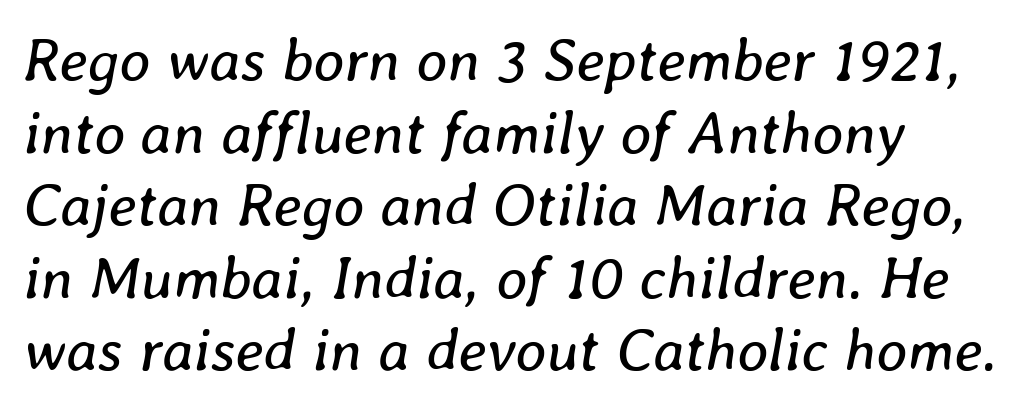
{"italic": "yes", "lean": "right", "slant_degrees": 8, "bold": "no", "weight": "regular", "width": "normal", "stroke_contrast": "low", "x_height": "medium", "monospaced": "no", "underline": "no", "line_spacing_ratio": 1.21, "letter_spacing": "normal", "letter_spacing_em": 0.0, "glyph_px": 60}
